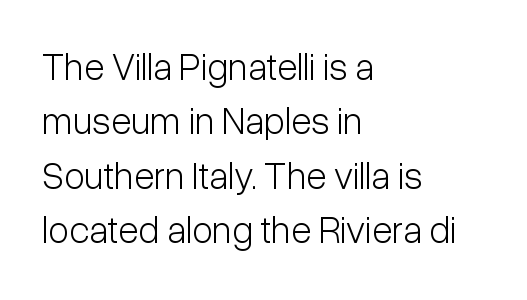
The characters display no serif detailing; their extremities are plain. Glyph-to-glyph distance matches everyday printed text. Underlining? Definitely not there. You can tell it's not italic because the verticals are truly vertical.
